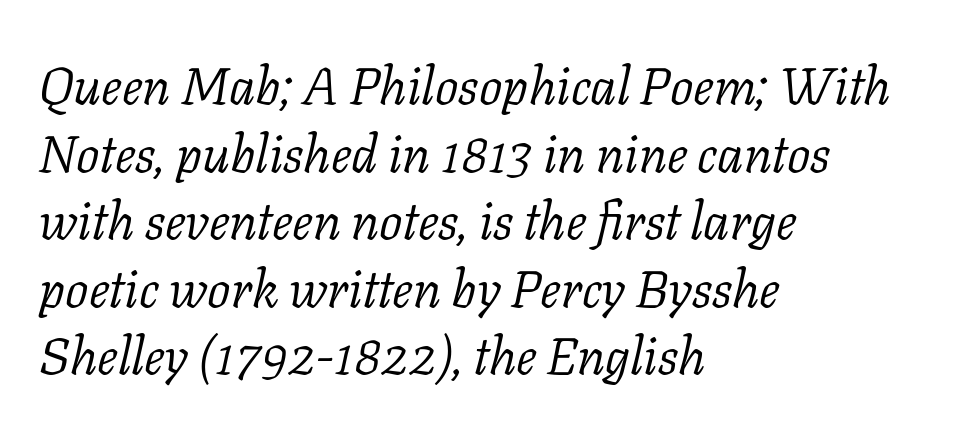
Compared with typical body copy, the letter spacing here is the same. Words float on clear page, feet unadorned. The letters advance in unequal steps, a hallmark of proportional type. Unbolded letterforms with no extra heft. Observe the lean: these are italic letterforms. Horizontally, the lines are justified to the leading edge only.
